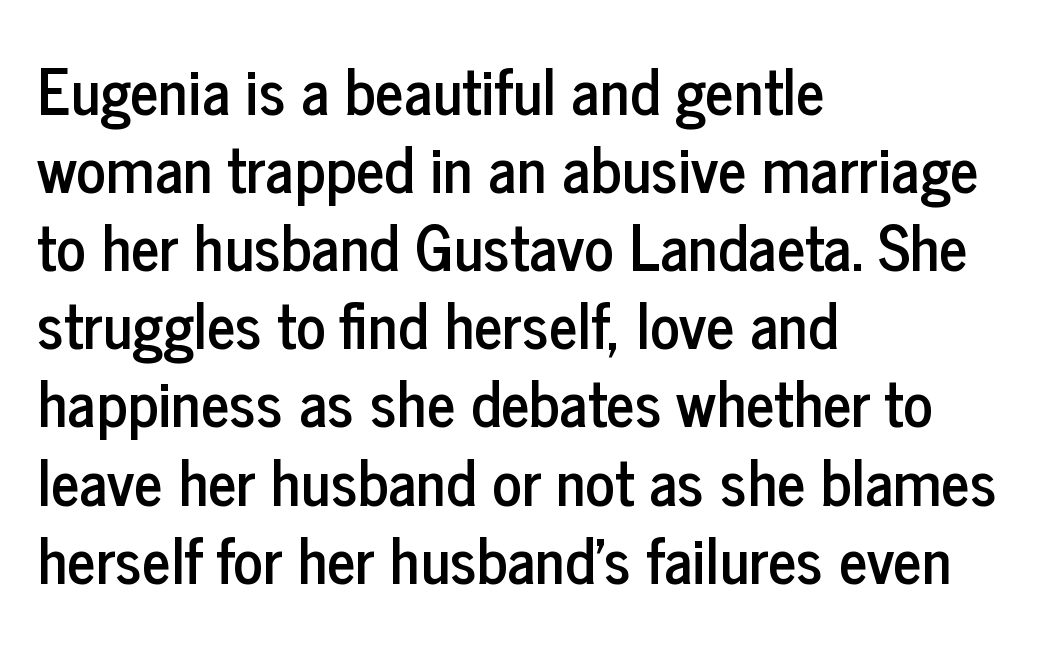
The image shows 62 px condensed sans-serif type, upright; set left-aligned, normal line spacing (1.26x), normal letter spacing, not underlined; low stroke contrast and a medium x-height.
